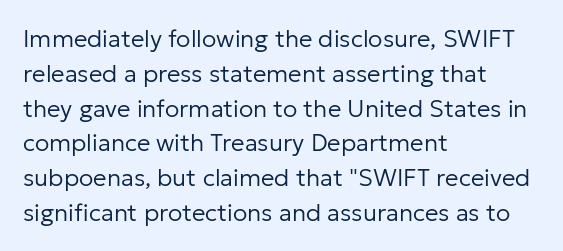
The image shows 24 px text type, upright; set left-aligned, normal line spacing (1.45x), normal letter spacing, not underlined.
